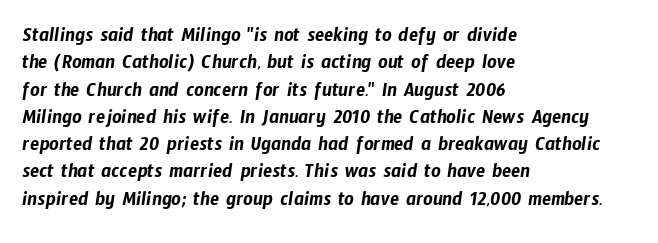
{"underline": "no", "align": "left", "line_spacing": "normal", "line_spacing_ratio": 1.3, "letter_spacing": "normal", "letter_spacing_em": 0.0, "glyph_px": 21}
